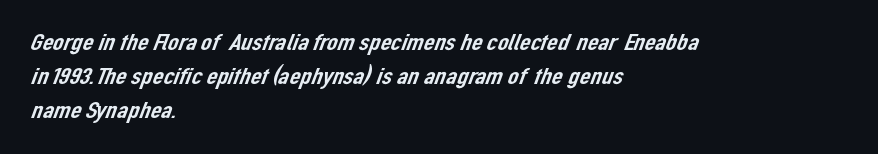
The image shows 24 px text type; set left-aligned, normal line spacing (1.42x), normal letter spacing, not underlined.
